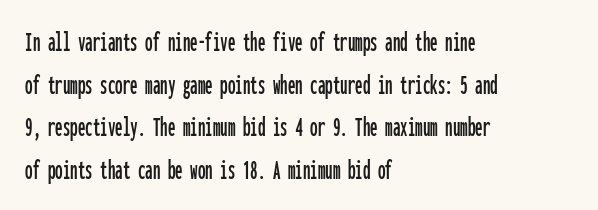
Q: Is the text italic (slanted)? A: No, it is upright.
Q: Is the typeface a serif or a sans-serif typeface? A: Sans-serif.
Q: Is the text underlined? A: No.
Q: How is the paragraph aligned? A: Left-aligned.
Q: Is the spacing between letters normal or unusually wide? A: Normal.
Q: Is the spacing between lines tight, normal or loose? A: Normal.
Q: Width (condensed, normal, or wide)? A: Condensed.
Q: Stroke contrast? A: Low.
Q: x-height? A: Medium.
Q: Monospaced? A: Yes.
